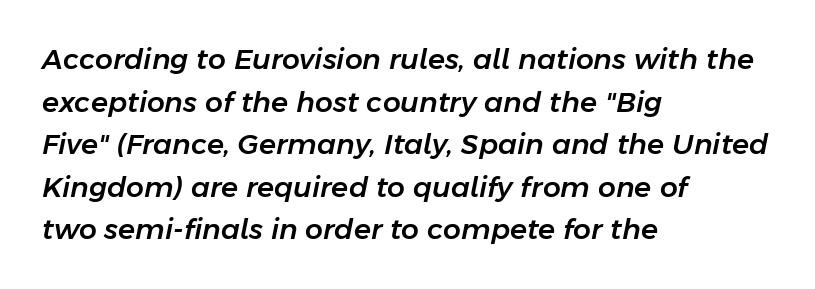
{"italic": "yes", "lean": "right", "slant_degrees": 11, "width": "normal", "stroke_contrast": "low", "x_height": "medium", "monospaced": "no", "underline": "no", "align": "left", "line_spacing": "normal", "line_spacing_ratio": 1.52, "letter_spacing": "normal", "letter_spacing_em": 0.0, "glyph_px": 28}
